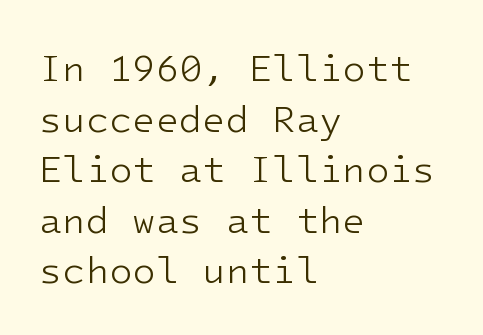
The image shows 38 px light sans-serif type, upright; set left-aligned, normal line spacing (1.33x), normal letter spacing, not underlined; low stroke contrast and a medium x-height.
